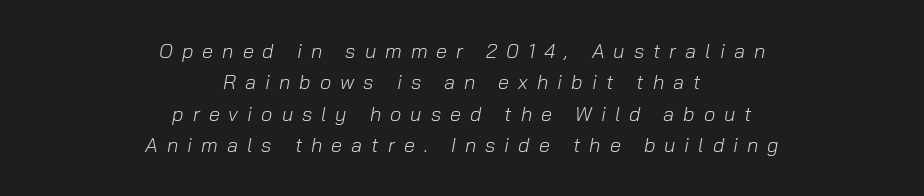
The text carries the slant typical of an italic or oblique font. Where is the straight margin? There isn't one; the lines are centered. Caption: expanded tracking, letters set apart. Each stroke keeps to a modest, everyday thickness or less. Honestly, the row spacing looks completely unremarkable.
